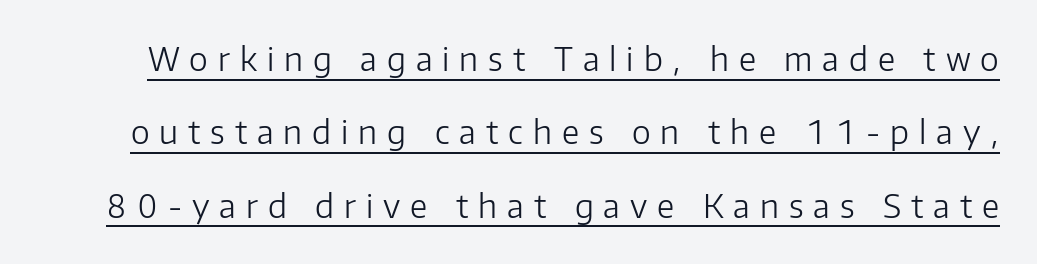
Q: Is the text bold? A: No.
Q: Is the text italic (slanted)? A: No, it is upright.
Q: Is the typeface a serif or a sans-serif typeface? A: Sans-serif.
Q: Is the text underlined? A: Yes.
Q: Is the spacing between letters normal or unusually wide? A: Unusually wide.
Q: Is the spacing between lines tight, normal or loose? A: Loose.
Q: Width (condensed, normal, or wide)? A: Normal.
Q: Stroke contrast? A: Low.
Q: x-height? A: Medium.
Q: Monospaced? A: No.
